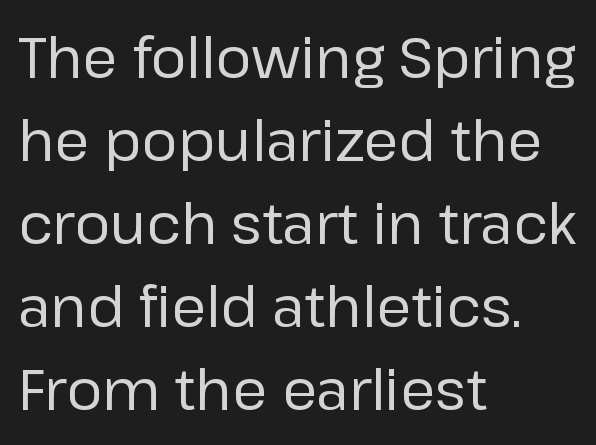
Q: Is the text bold? A: No.
Q: Is the text italic (slanted)? A: No, it is upright.
Q: Is the typeface a serif or a sans-serif typeface? A: Sans-serif.
Q: Is the text underlined? A: No.
Q: How is the paragraph aligned? A: Left-aligned.
Q: Is the spacing between letters normal or unusually wide? A: Normal.
Q: Is the spacing between lines tight, normal or loose? A: Normal.
Q: Width (condensed, normal, or wide)? A: Normal.
Q: Stroke contrast? A: Low.
Q: x-height? A: Medium.
Q: Monospaced? A: No.
